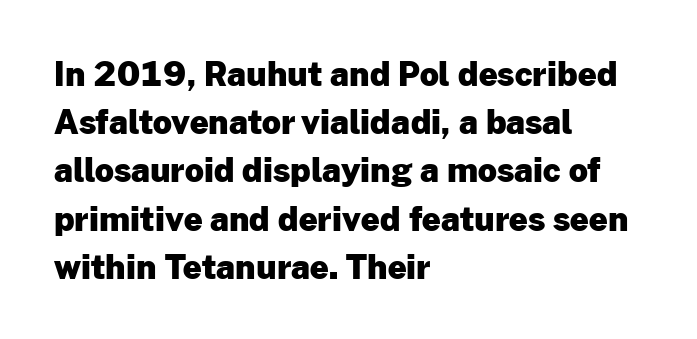
Students, note that the glyphs here touch the page at normal intervals. Unlike italic type, these characters show no tilt at all. Is this a fixed-width face? No — the glyphs have proportional, varying widths. The typeface chosen for these lines omits serifs.
